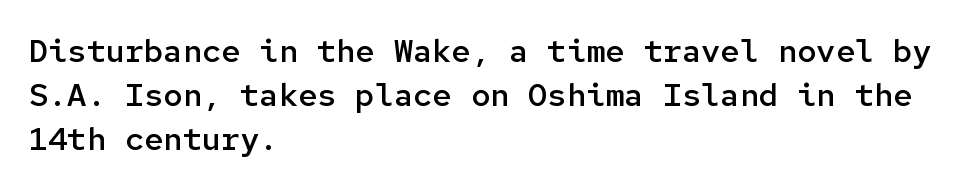
Q: Is the text bold? A: Semi-bold.
Q: Is the text italic (slanted)? A: No, it is upright.
Q: Is the typeface a serif or a sans-serif typeface? A: Sans-serif.
Q: Is the text underlined? A: No.
Q: How is the paragraph aligned? A: Left-aligned.
Q: Is the spacing between letters normal or unusually wide? A: Normal.
Q: Is the spacing between lines tight, normal or loose? A: Normal.
Q: Width (condensed, normal, or wide)? A: Normal.
Q: Stroke contrast? A: Low.
Q: x-height? A: Medium.
Q: Monospaced? A: Yes.
